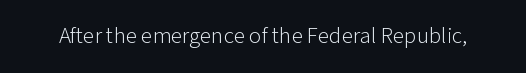
The type is set solid horizontally, with unmodified tracking. Words float on clear page, feet unadorned. A quiet, ordinary-to-light weight characterises the typeface. The type sits square on the baseline with zero lean.
